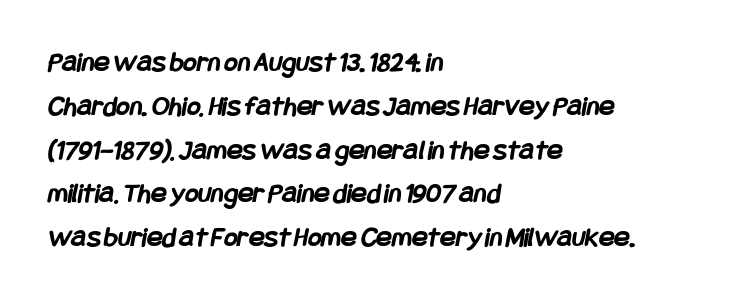
The image shows 29 px semibold, condensed sans-serif type; set left-aligned, normal line spacing (1.51x), normal letter spacing, not underlined; low stroke contrast and a large x-height.
